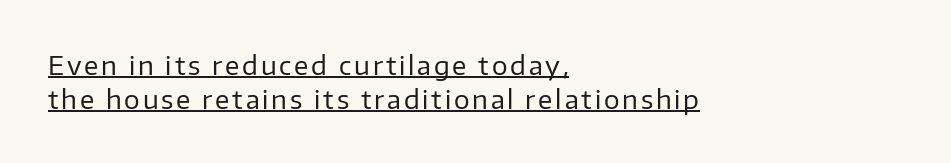
The specimen includes a rule beneath the text block's lines. Each new line begins a customary step beneath the previous one. Vertical stems look standard width or narrower in stroke. Ordinary non-slanted type is in use.
